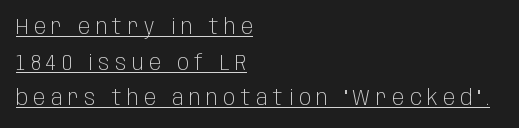
Q: Is the text bold? A: No.
Q: Is the text italic (slanted)? A: No, it is upright.
Q: Is the text underlined? A: Yes.
Q: How is the paragraph aligned? A: Left-aligned.
Q: Is the spacing between letters normal or unusually wide? A: Unusually wide.
Q: Is the spacing between lines tight, normal or loose? A: Normal.
